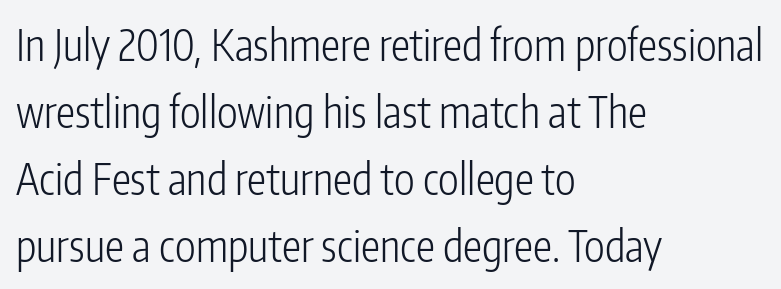
Q: Is the text bold? A: No.
Q: Is the text italic (slanted)? A: No, it is upright.
Q: Is the typeface a serif or a sans-serif typeface? A: Sans-serif.
Q: Is the text underlined? A: No.
Q: How is the paragraph aligned? A: Left-aligned.
Q: Is the spacing between letters normal or unusually wide? A: Normal.
Q: Is the spacing between lines tight, normal or loose? A: Normal.
Q: Width (condensed, normal, or wide)? A: Condensed.
Q: Stroke contrast? A: Low.
Q: x-height? A: Medium.
Q: Monospaced? A: No.
